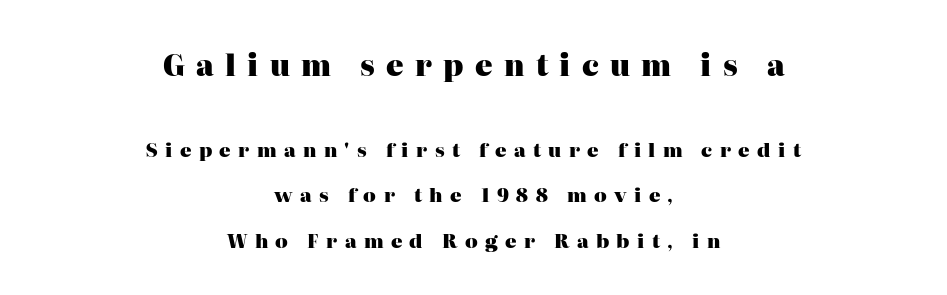
{"serif": "yes", "italic": "no", "bold": "yes", "weight": "heavy", "width": "normal", "stroke_contrast": "high", "x_height": "medium", "monospaced": "no", "underline": "no", "align": "center", "line_spacing": "loose", "line_spacing_ratio": 2.4, "letter_spacing": "wide", "letter_spacing_em": 0.39, "larger_block": "first", "size_ratio": 1.53, "glyph_px": 29}
